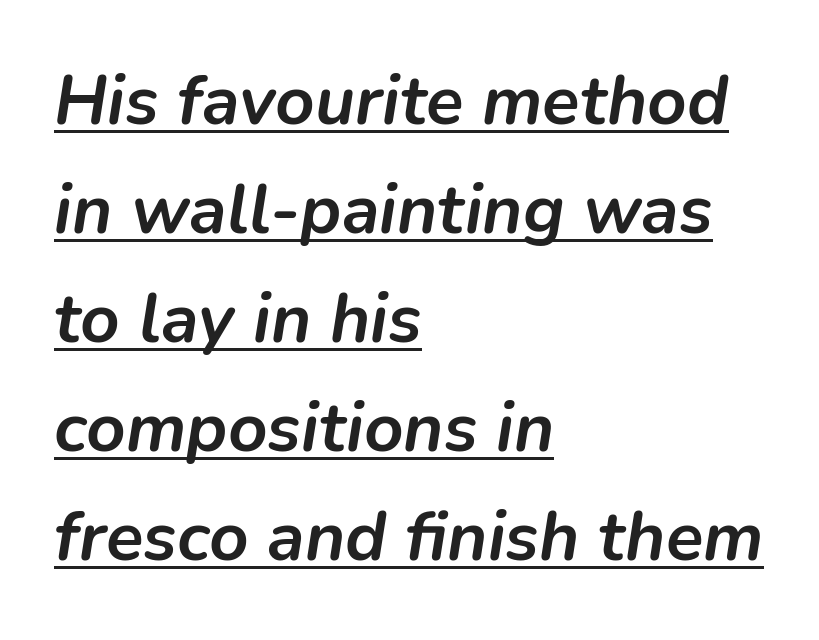
The letters advance in unequal steps, a hallmark of proportional type. This sample uses an oblique cut, with every glyph tilted off the vertical. Vertically, the passage feels balanced, rows spaced as you'd expect. A full-strength bold gives these letters their thick strokes. Tracking here is standard; glyphs follow each other at the usual distance. Compared with a centered layout, this one pins lines to the left instead.
